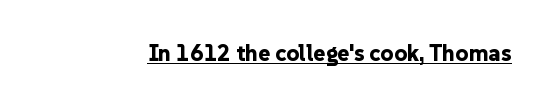
Heavy, bold letterforms. A rule runs beneath these lines of type. The type is set solid horizontally, with unmodified tracking. The lettering stays uniformly vertical, giving the passage a roman look.
